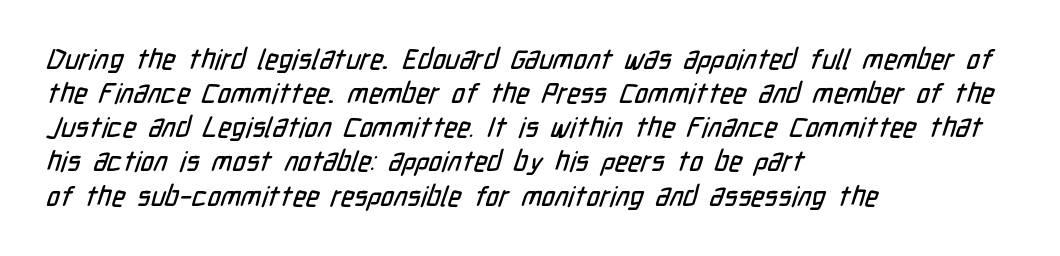
The image shows 28 px condensed sans-serif type; set left-aligned, line spacing 1.22x, normal letter spacing, not underlined; low stroke contrast and a medium x-height.
